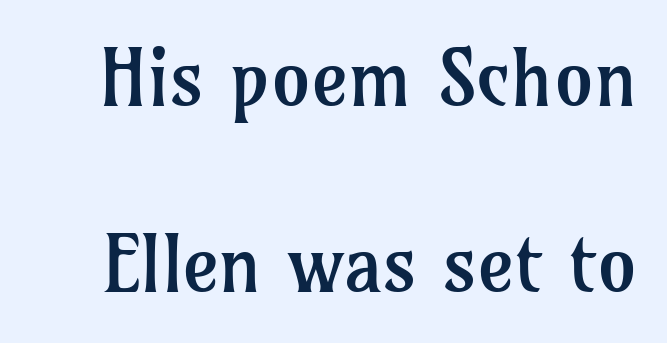
The image shows 78 px regular-weight serif type, upright; set loose line spacing (2.39x), normal letter spacing, not underlined; low stroke contrast and a medium x-height.
